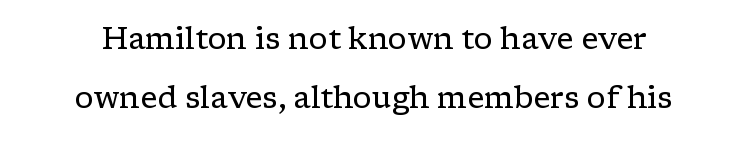
{"serif": "yes", "italic": "no", "bold": "no", "weight": "regular", "width": "wide", "stroke_contrast": "low", "x_height": "medium", "monospaced": "no", "underline": "no", "line_spacing": "loose", "line_spacing_ratio": 1.96, "letter_spacing": "normal", "letter_spacing_em": 0.0, "glyph_px": 30}
